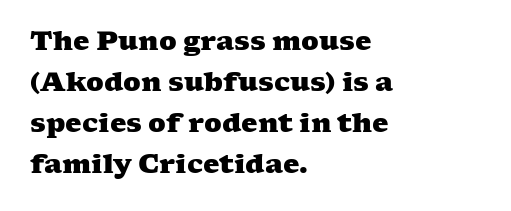
The rendering uses a moderate line-height, typical for paragraphs. The strokes are fattened all the way to bold. There is no visible air inserted between adjacent glyphs. A bare baseline throughout the passage. Line beginnings align vertically; line endings do not.
